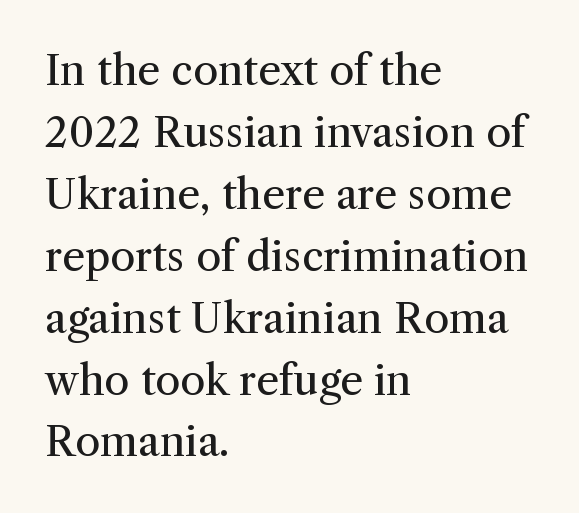
The image shows 41 px regular-weight serif type, upright; set left-aligned, normal line spacing (1.51x), normal letter spacing, not underlined; medium stroke contrast and a medium x-height.
